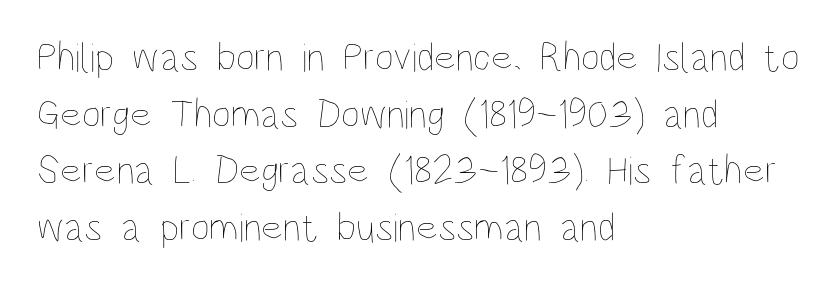
The passage shown is not bold in any degree. The passage is arranged the way most books set body copy — flush left. One glance says typical: line gaps are just what's usual. It's the straight-up-and-down kind of type.
